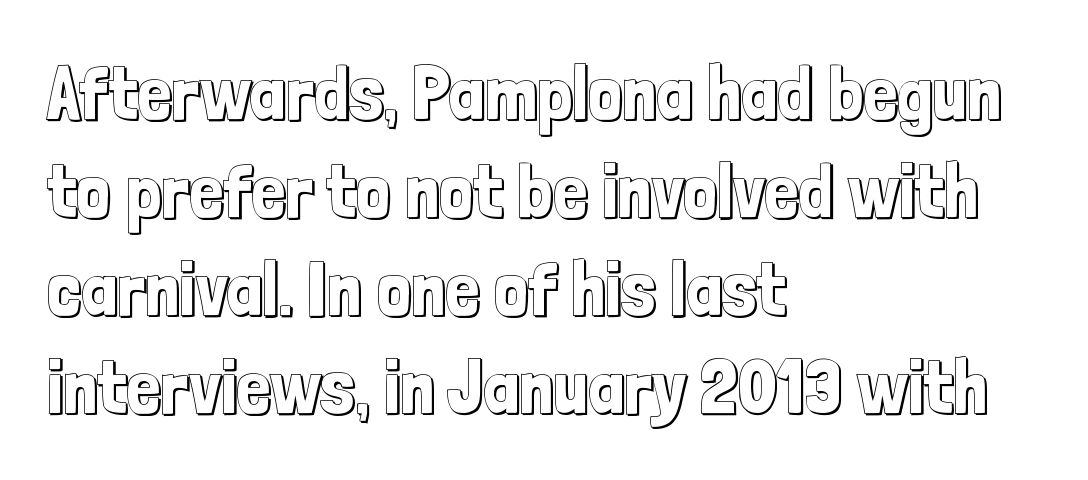
Type without underlining. Proportional: the letters do not fall into vertical columns. Leftover space on each line is placed entirely after the last word. Designer's note — italics off, roman on. In terms of letterspacing, this is plain default setting. This block has exactly the height ordinary leading produces.
